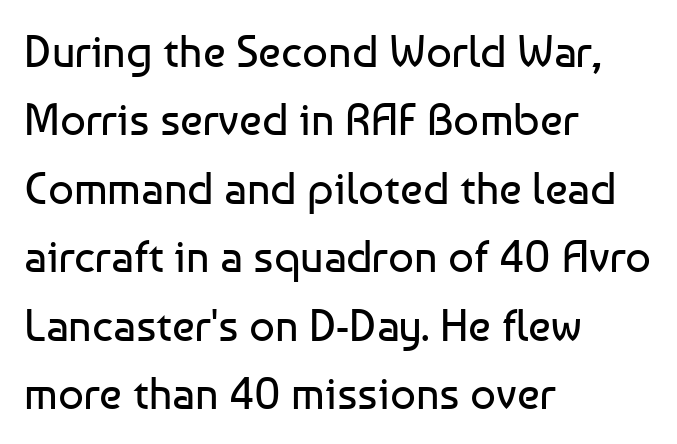
A typesetter would call this proportional, since set widths differ per character. Honestly, there is no underline to notice here at all. Note: no serifs on the glyphs. This rendering uses left alignment, leaving the right contour irregular. The letters stand upright; this is a roman face.
